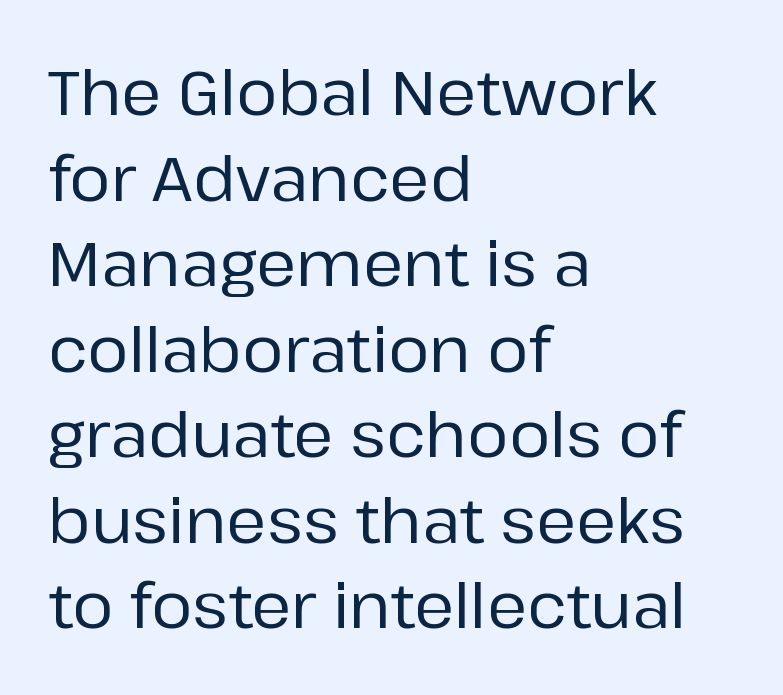
Spacing verdict: proportional, widths tailored to each character. The rendering anchors every line to the left-hand side. Stroke terminals: plain, sans-serif. Regular leading. The passage shown is not underscored anywhere.
